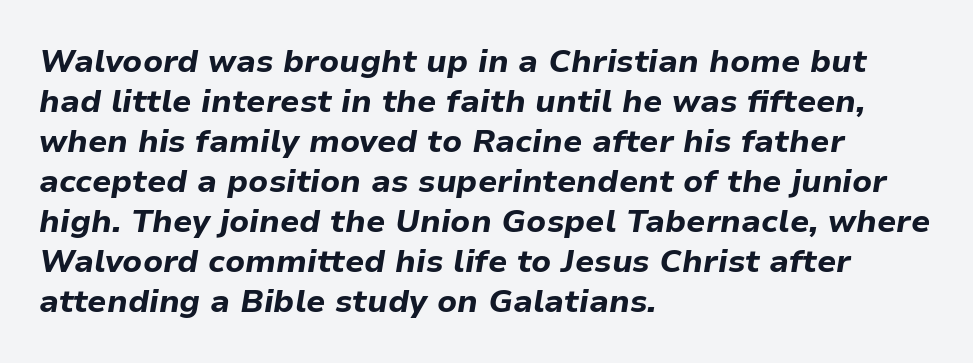
{"italic": "yes", "lean": "right", "slant_degrees": 9, "bold": "yes", "weight": "bold", "width": "normal", "stroke_contrast": "low", "x_height": "medium", "monospaced": "no", "underline": "no", "align": "left", "line_spacing": "normal", "line_spacing_ratio": 1.25, "letter_spacing": "normal", "letter_spacing_em": 0.0, "glyph_px": 32}
